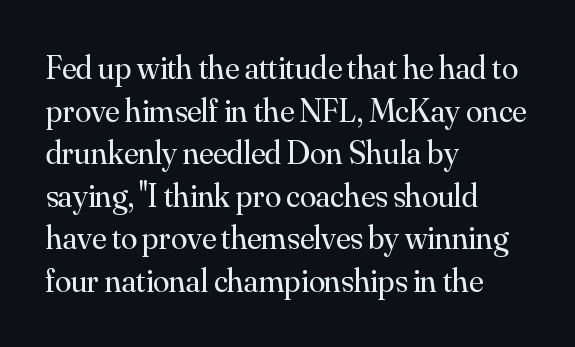
The weight would be labelled regular, book, light, or lighter still. Each letter keeps its own natural width here, so spacing adapts to shape. These lines keep a tight, regular rhythm from letter to letter. Each row of text sits above clean, open space. Yep, those are serifs on the letters.
